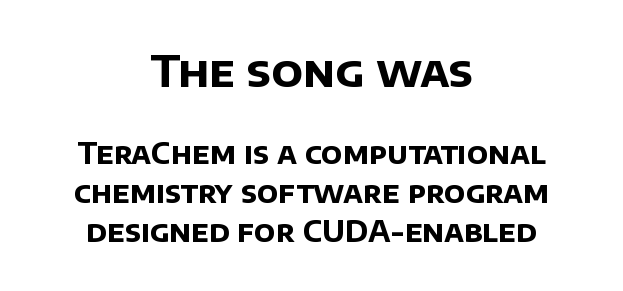
Size contrast runs from large at the top to small at the bottom. The baseline area is clear. Each glyph is drawn with heavy, bold strokes. Each new line begins a customary step beneath the previous one. Type style note: lacks serifs.
